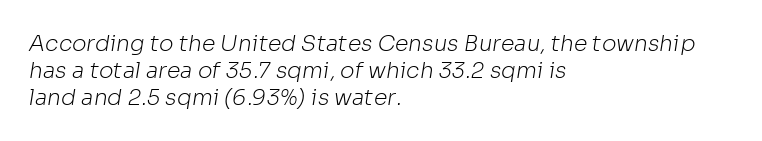
Has an underline been added? It has not. Layout note: lines flush left. The face looks like a standard text weight, possibly lighter. Caption: standard tracking, unaltered.
